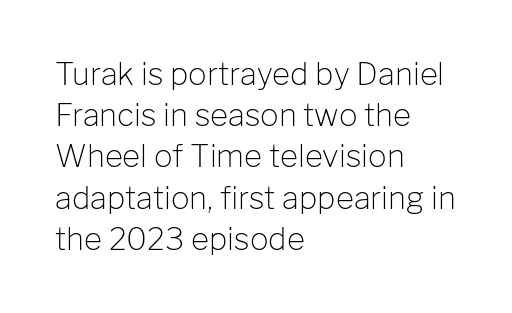
{"serif": "no", "italic": "no", "bold": "no", "weight": "light", "width": "normal", "stroke_contrast": "low", "x_height": "medium", "monospaced": "no", "underline": "no", "align": "left", "line_spacing": "normal", "line_spacing_ratio": 1.33, "letter_spacing": "normal", "letter_spacing_em": 0.0, "glyph_px": 31}
